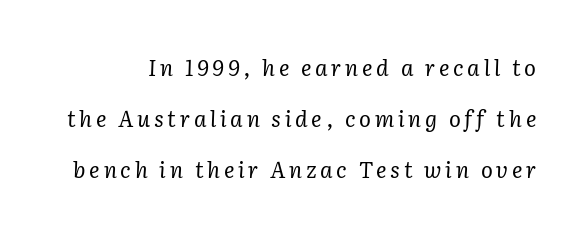
Rows of type keep a wide berth in the vertical direction. Nobody drew a line under any word here. Is the type slanted? Yes — the strokes lean at a clear angle. This reads as an unemphasized weight, regular at the heaviest.
